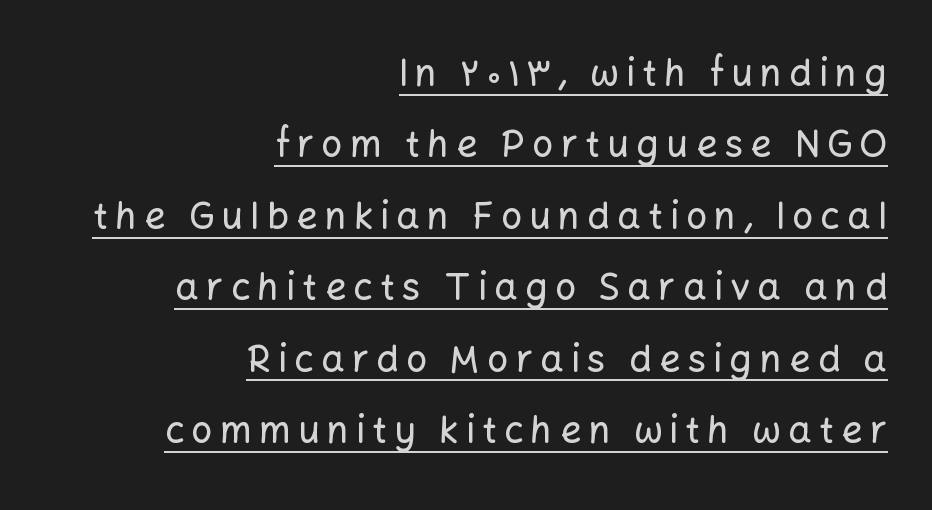
The image shows 37 px sans-serif type, upright; set right-aligned, loose line spacing (1.93x), unusually wide letter spacing (+0.2 em), underlined; low stroke contrast and a medium x-height.
